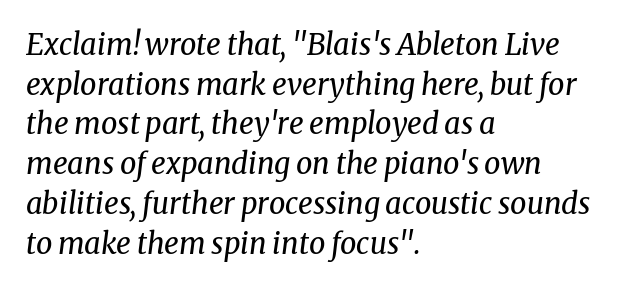
{"serif": "yes", "italic": "yes", "lean": "right", "slant_degrees": 8, "bold": "no", "weight": "regular", "width": "normal", "stroke_contrast": "medium", "x_height": "medium", "monospaced": "no", "underline": "no", "align": "left", "line_spacing": "normal", "line_spacing_ratio": 1.37, "letter_spacing": "normal", "letter_spacing_em": 0.0, "glyph_px": 29}
